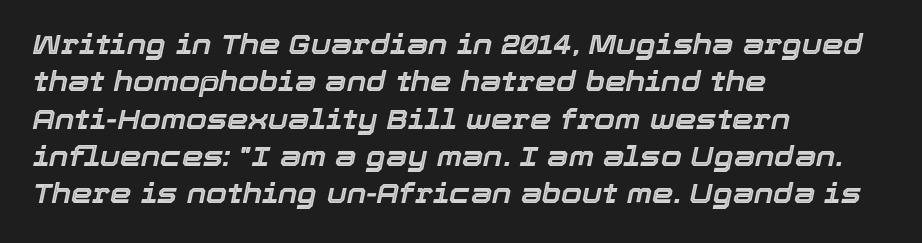
The image shows 27 px text type, italic (leaning right); set left-aligned, normal line spacing (1.38x), normal letter spacing, not underlined.
